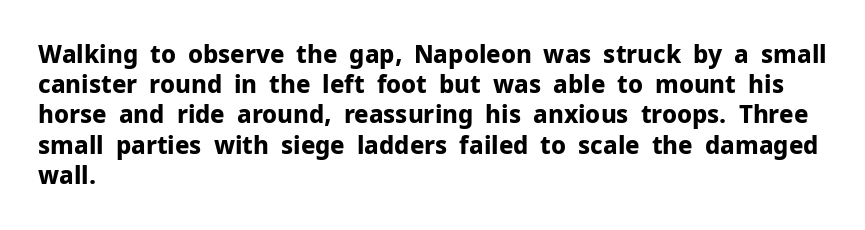
{"italic": "no", "bold": "yes", "underline": "no", "align": "left", "line_spacing": "normal", "line_spacing_ratio": 1.26, "letter_spacing": "normal", "letter_spacing_em": 0.0, "glyph_px": 24}
